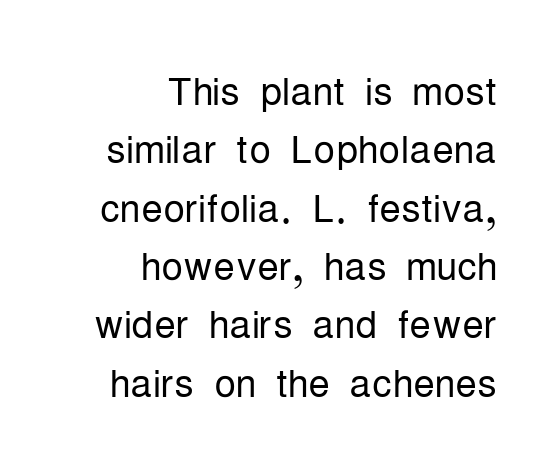
{"serif": "no", "italic": "no", "bold": "no", "weight": "light", "width": "condensed", "stroke_contrast": "low", "x_height": "medium", "monospaced": "no", "underline": "no", "align": "right", "line_spacing": "tight", "line_spacing_ratio": 1.08, "letter_spacing": "normal", "letter_spacing_em": 0.0, "glyph_px": 54}
